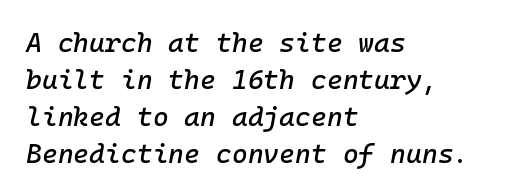
The image shows 27 px text type, italic (leaning right); set left-aligned, normal line spacing (1.37x), normal letter spacing, not underlined.
